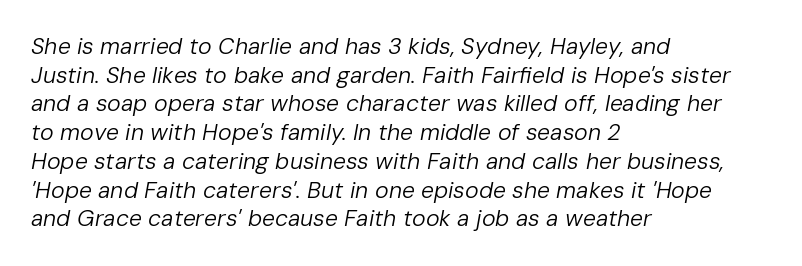
No letter is thick-stroked: the sample isn't bold. This is oblique type, the kind used for emphasis or titles. The rows are spaced the way most documents space them. The area under the type is left untouched. How are the letters spaced? Ordinarily, with no added tracking. A classic flush-left, rag-right setting is used for this passage.
